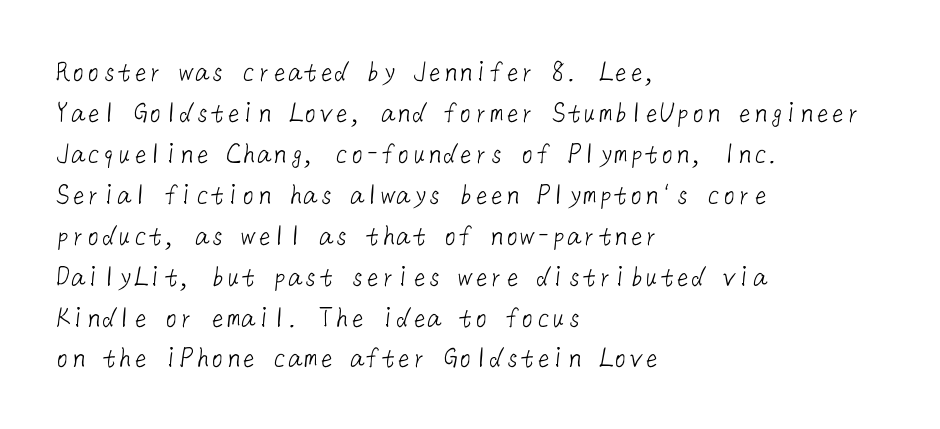
{"serif": "no", "bold": "no", "weight": "light", "width": "normal", "stroke_contrast": "low", "x_height": "medium", "underline": "no", "align": "left", "line_spacing": "normal", "line_spacing_ratio": 1.32, "letter_spacing": "normal", "letter_spacing_em": 0.0, "glyph_px": 31}
